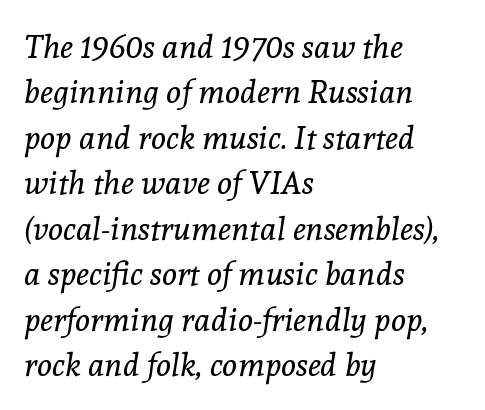
{"serif": "yes", "italic": "yes", "lean": "right", "slant_degrees": 8, "bold": "no", "weight": "regular", "width": "normal", "x_height": "medium", "monospaced": "no", "underline": "no", "align": "left", "line_spacing": "normal", "line_spacing_ratio": 1.42, "letter_spacing": "normal", "letter_spacing_em": 0.0, "glyph_px": 32}
